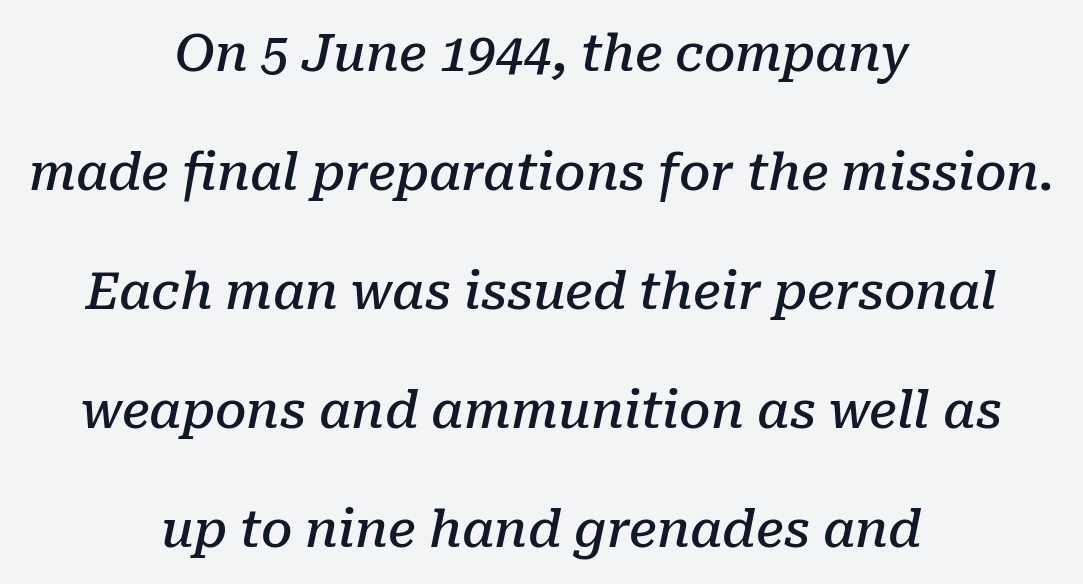
Q: Is the text bold? A: Semi-bold.
Q: Is the text italic (slanted)? A: Yes, it leans right by about 10 degrees.
Q: Is the typeface a serif or a sans-serif typeface? A: Serif.
Q: Is the text underlined? A: No.
Q: How is the paragraph aligned? A: Centered.
Q: Is the spacing between letters normal or unusually wide? A: Normal.
Q: Is the spacing between lines tight, normal or loose? A: Loose.
Q: Width (condensed, normal, or wide)? A: Normal.
Q: Stroke contrast? A: Low.
Q: x-height? A: Medium.
Q: Monospaced? A: No.
